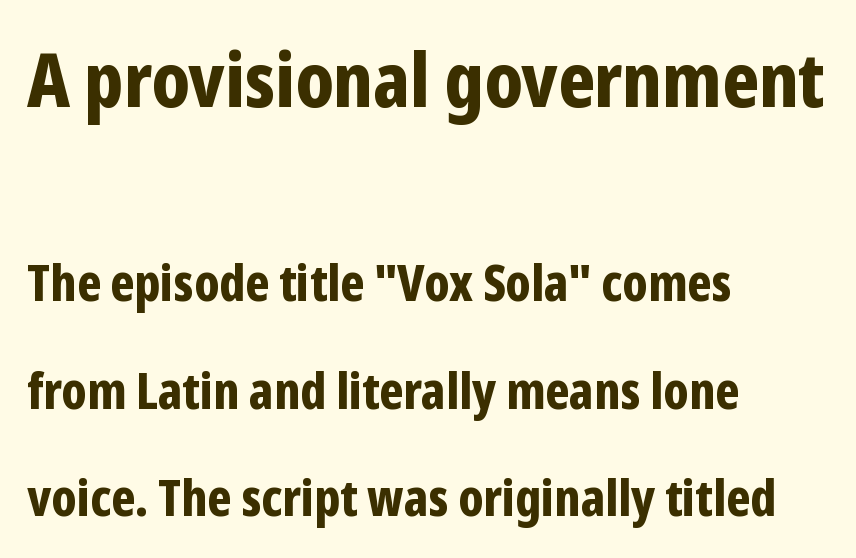
You can tell from the bare stems that sans-serif type was used. A bare baseline throughout the passage. The letters stand upright; this is a roman face. Heavy, bold letterforms. Think of a printed novel: that variable character pitch is what you see here.
